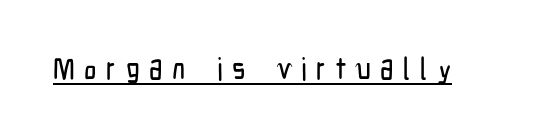
The image shows 31 px condensed sans-serif type, upright; set unusually wide letter spacing (+0.31 em), underlined; low stroke contrast and a medium x-height.
